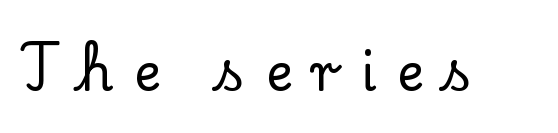
Are there feet on the stems? There are — it's a serif. You could not count columns in this text — the font is proportionally spaced. Underlining? Definitely not there. Is there any slant? The stems are plumb.
